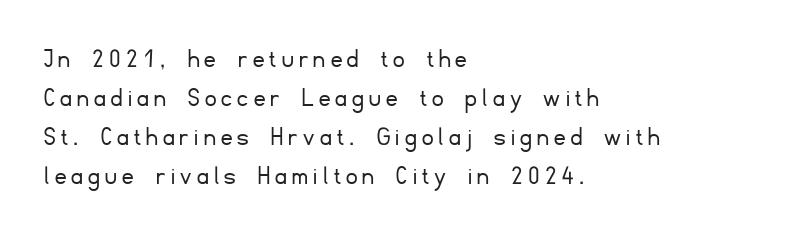
{"serif": "no", "italic": "no", "bold": "no", "weight": "light", "width": "normal", "stroke_contrast": "low", "x_height": "small", "monospaced": "no", "underline": "no", "align": "left", "line_spacing": "normal", "line_spacing_ratio": 1.39, "glyph_px": 28}
